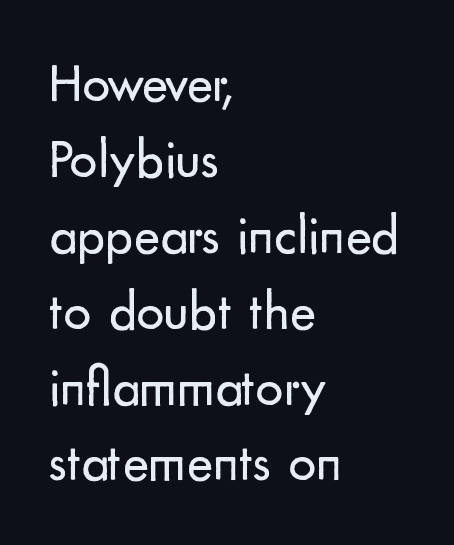
{"serif": "no", "italic": "no", "bold": "no", "weight": "regular", "width": "normal", "stroke_contrast": "low", "x_height": "small", "monospaced": "no", "underline": "no", "align": "left", "line_spacing": "normal", "line_spacing_ratio": 1.38, "letter_spacing": "normal", "letter_spacing_em": 0.0, "glyph_px": 55}
